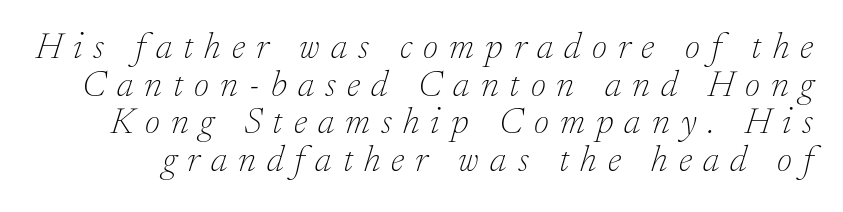
The image shows 37 px thin serif type, italic (leaning right); set tight line spacing (1.02x), unusually wide letter spacing (+0.3 em), not underlined; low stroke contrast and a small x-height.
